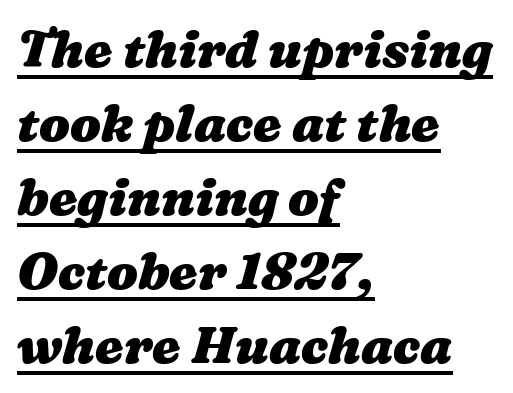
Think of a printed novel: that variable character pitch is what you see here. Compared with typical body copy, the letter spacing here is the same. This sample carries an underscore along the baseline area. Vertically, the passage feels balanced, rows spaced as you'd expect. Which margin do the lines hug? The left one — the right edge is uneven. Emphasis by weight is at full strength: bold.
